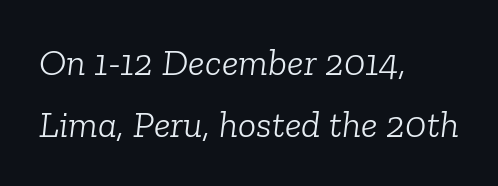
Q: Is the text bold? A: No.
Q: Is the text italic (slanted)? A: Yes, it leans right by about 6 degrees.
Q: Is the typeface a serif or a sans-serif typeface? A: Serif.
Q: Is the text underlined? A: No.
Q: How is the paragraph aligned? A: Left-aligned.
Q: Is the spacing between letters normal or unusually wide? A: Normal.
Q: Is the spacing between lines tight, normal or loose? A: Normal.
Q: Width (condensed, normal, or wide)? A: Normal.
Q: Stroke contrast? A: Low.
Q: x-height? A: Medium.
Q: Monospaced? A: No.
